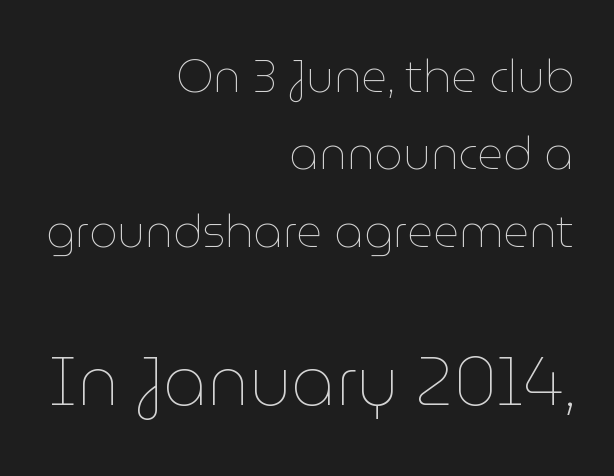
Looks like regular typesetting: each glyph gets only the width it needs. Teacher's note: observe the even right margin — that is flush-right alignment. Underline: absent. Visually, the bottom section dominates because its glyphs are scaled up.
